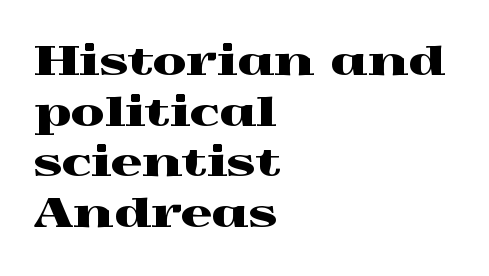
Q: Is the text italic (slanted)? A: No, it is upright.
Q: Is the typeface a serif or a sans-serif typeface? A: Serif.
Q: Is the text underlined? A: No.
Q: How is the paragraph aligned? A: Left-aligned.
Q: Is the spacing between letters normal or unusually wide? A: Normal.
Q: Is the spacing between lines tight, normal or loose? A: Normal.
Q: Width (condensed, normal, or wide)? A: Wide.
Q: x-height? A: Medium.
Q: Monospaced? A: No.
